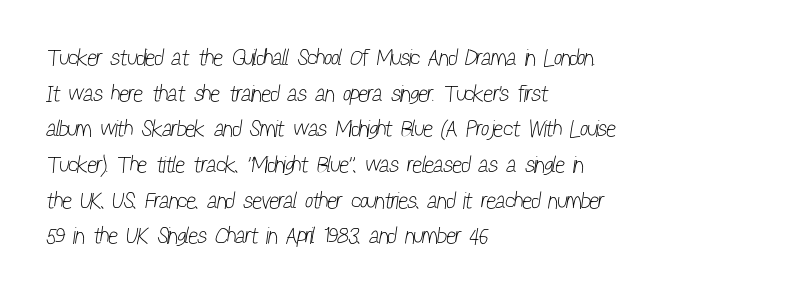
Q: Is the text bold? A: No.
Q: Is the text underlined? A: No.
Q: How is the paragraph aligned? A: Left-aligned.
Q: Is the spacing between letters normal or unusually wide? A: Normal.
Q: Is the spacing between lines tight, normal or loose? A: Normal.
